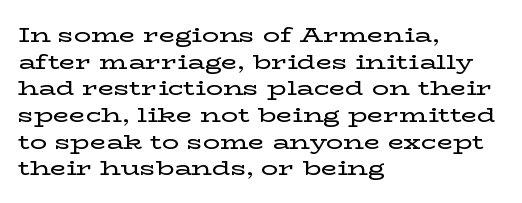
Q: Is the text italic (slanted)? A: No, it is upright.
Q: Is the text underlined? A: No.
Q: How is the paragraph aligned? A: Left-aligned.
Q: Is the spacing between letters normal or unusually wide? A: Normal.
Q: Is the spacing between lines tight, normal or loose? A: Normal.
